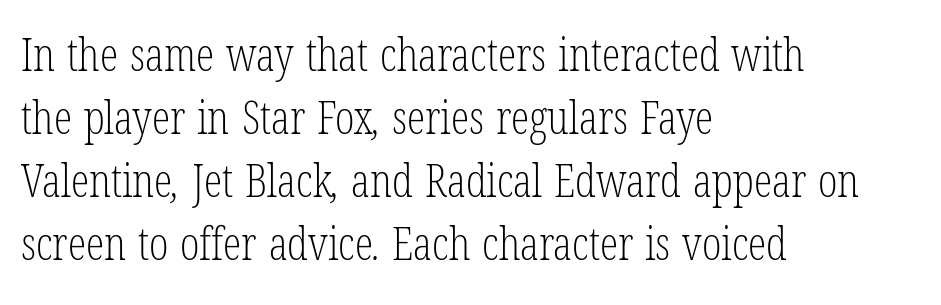
{"serif": "yes", "bold": "no", "weight": "light", "width": "condensed", "stroke_contrast": "low", "x_height": "medium", "monospaced": "no", "underline": "no", "align": "left", "line_spacing": "normal", "line_spacing_ratio": 1.37, "letter_spacing": "normal", "letter_spacing_em": 0.0, "glyph_px": 46}
